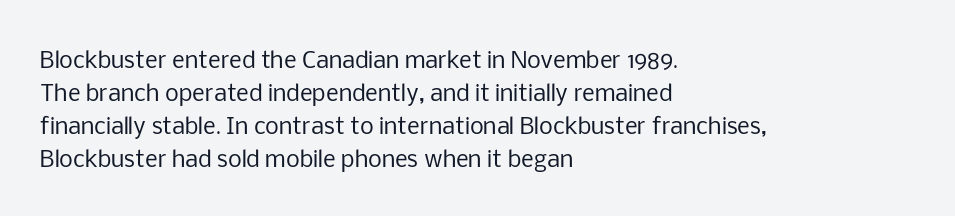
{"italic": "no", "bold": "no", "underline": "no", "align": "left", "line_spacing": "normal", "line_spacing_ratio": 1.5, "letter_spacing": "normal", "letter_spacing_em": 0.0, "glyph_px": 22}
